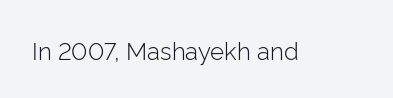
{"italic": "no", "bold": "no", "underline": "no", "letter_spacing": "normal", "letter_spacing_em": 0.0, "glyph_px": 24}
